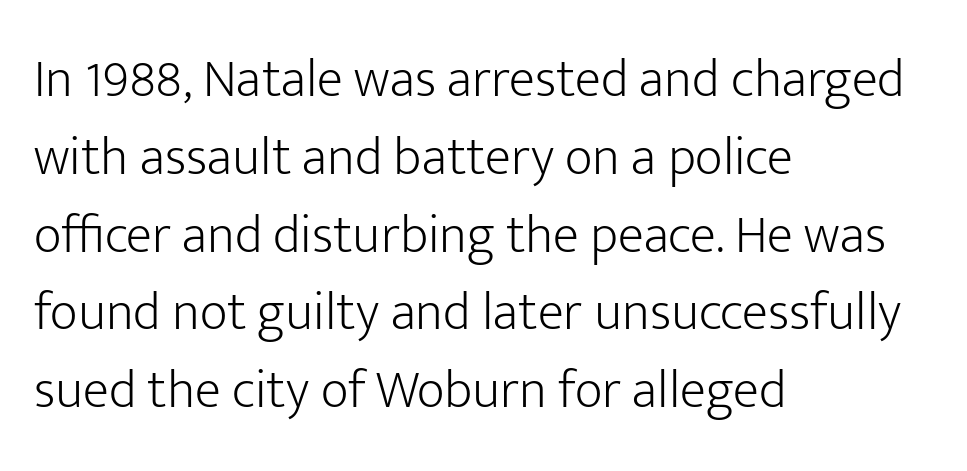
{"serif": "no", "italic": "no", "bold": "no", "weight": "light", "width": "normal", "stroke_contrast": "low", "x_height": "medium", "monospaced": "no", "underline": "no", "align": "left", "line_spacing": "normal", "line_spacing_ratio": 1.44, "letter_spacing": "normal", "letter_spacing_em": 0.0, "glyph_px": 54}
